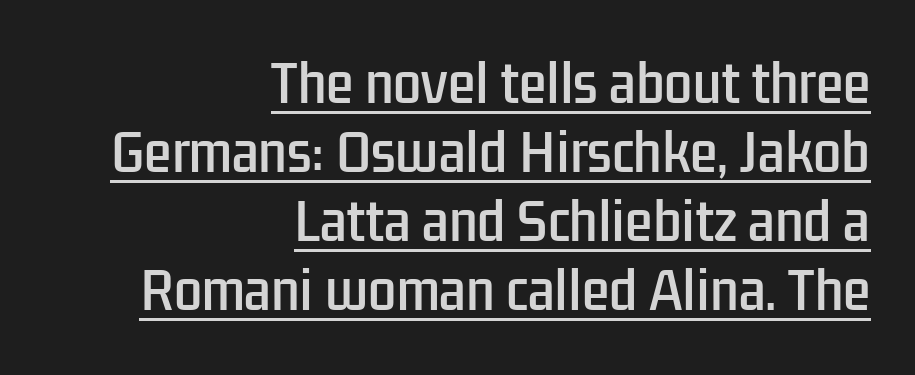
{"serif": "no", "italic": "no", "width": "condensed", "stroke_contrast": "low", "x_height": "medium", "monospaced": "no", "underline": "yes", "align": "right", "line_spacing": "normal", "line_spacing_ratio": 1.38, "letter_spacing": "normal", "letter_spacing_em": 0.0, "glyph_px": 50}
